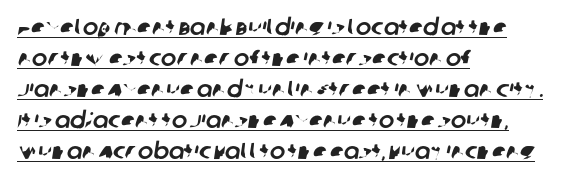
The image shows 23 px text type; set left-aligned, normal line spacing (1.35x), normal letter spacing, underlined.
